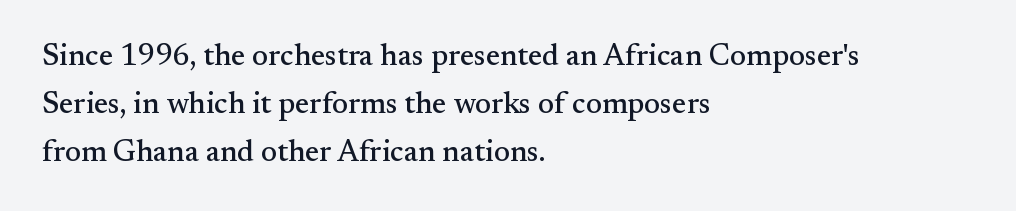
Q: Is the text italic (slanted)? A: No, it is upright.
Q: Is the typeface a serif or a sans-serif typeface? A: Serif.
Q: Is the text underlined? A: No.
Q: How is the paragraph aligned? A: Left-aligned.
Q: Is the spacing between letters normal or unusually wide? A: Normal.
Q: Is the spacing between lines tight, normal or loose? A: Normal.
Q: Width (condensed, normal, or wide)? A: Normal.
Q: Stroke contrast? A: Medium.
Q: x-height? A: Small.
Q: Monospaced? A: No.
